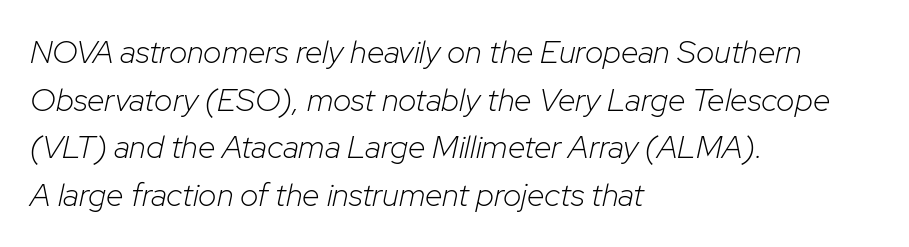
The horizontal fit of the characters is conventional and even. The rendering applies a slant to the glyphs. Reading down the column, the eye jumps a familiar distance to each next line. No word sits above an underline.
